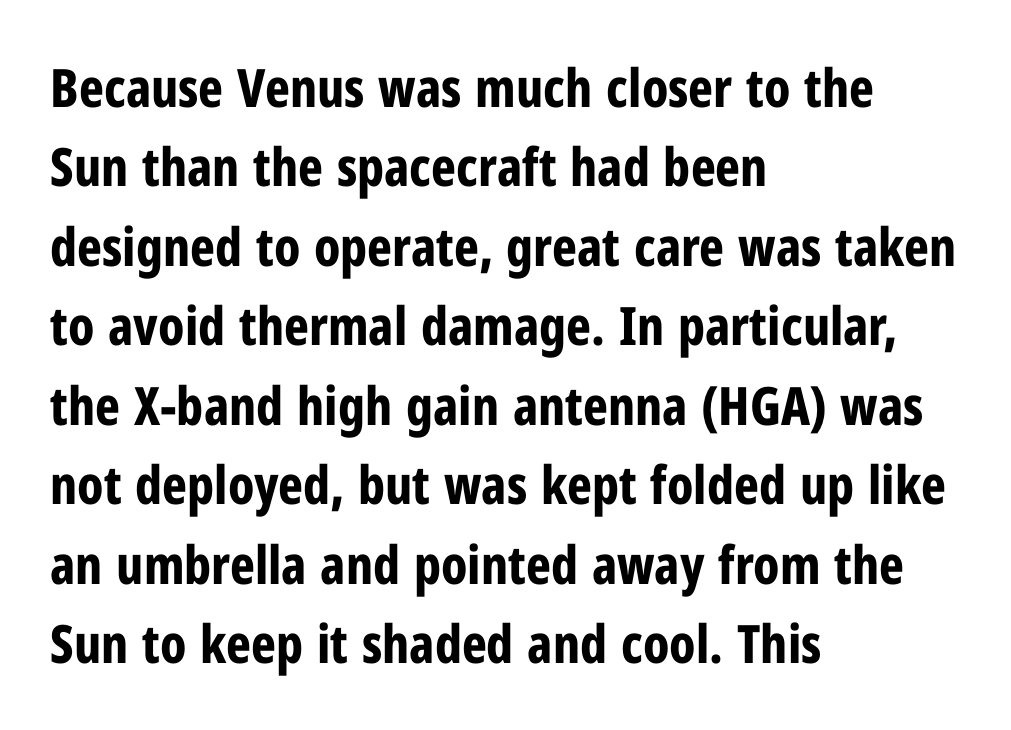
{"serif": "no", "italic": "no", "bold": "yes", "weight": "bold", "width": "condensed", "stroke_contrast": "low", "x_height": "medium", "monospaced": "no", "underline": "no", "align": "left", "line_spacing": "normal", "line_spacing_ratio": 1.5, "letter_spacing": "normal", "letter_spacing_em": 0.0, "glyph_px": 53}
